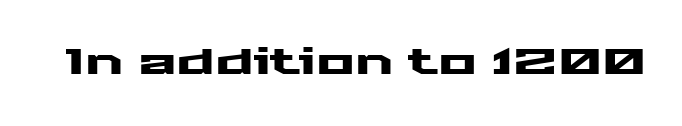
Words appear dense and cohesive because spacing is normal. Grotesque or geometric, the face here clearly has no serifs. Proportional: the letters do not fall into vertical columns. If you drew a line through each stem, it would be perfectly vertical. The baseline area is clear.
